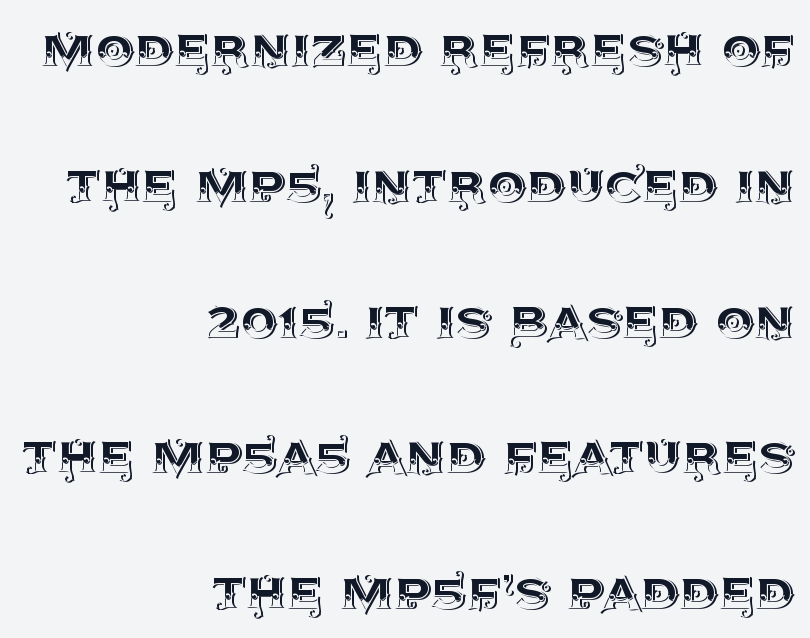
{"italic": "no", "width": "normal", "x_height": "large", "monospaced": "no", "underline": "no", "align": "right", "line_spacing": "loose", "line_spacing_ratio": 2.19, "letter_spacing": "normal", "letter_spacing_em": 0.0, "glyph_px": 62}
